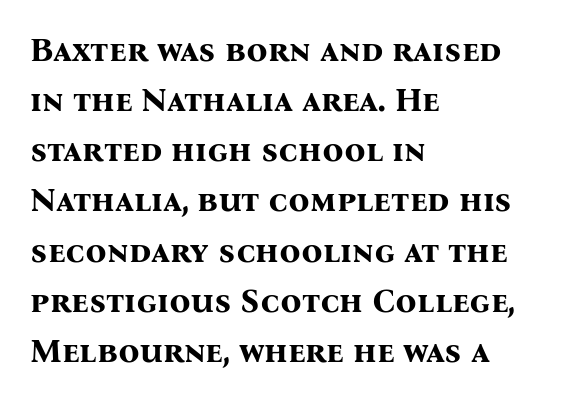
The image shows 33 px bold serif type, upright; set left-aligned, normal line spacing (1.52x), normal letter spacing, not underlined; medium stroke contrast and a medium x-height.
